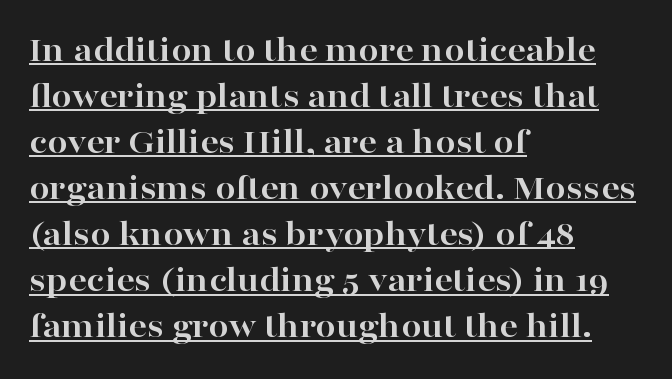
{"serif": "yes", "italic": "no", "bold": "yes", "weight": "bold", "width": "wide", "stroke_contrast": "high", "x_height": "medium", "monospaced": "no", "underline": "yes", "align": "left", "line_spacing": "normal", "line_spacing_ratio": 1.28, "letter_spacing": "normal", "letter_spacing_em": 0.0, "glyph_px": 36}
